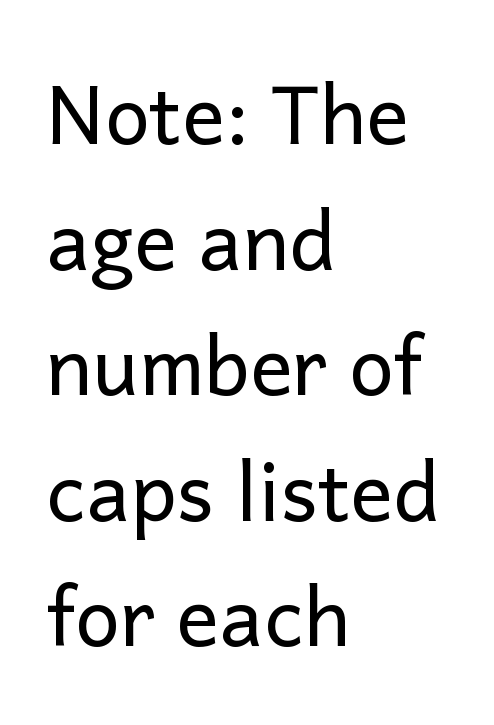
{"serif": "no", "italic": "no", "bold": "no", "weight": "regular", "width": "normal", "stroke_contrast": "low", "x_height": "medium", "monospaced": "no", "underline": "no", "align": "left", "line_spacing": "normal", "line_spacing_ratio": 1.57, "letter_spacing": "normal", "letter_spacing_em": 0.0, "glyph_px": 80}
